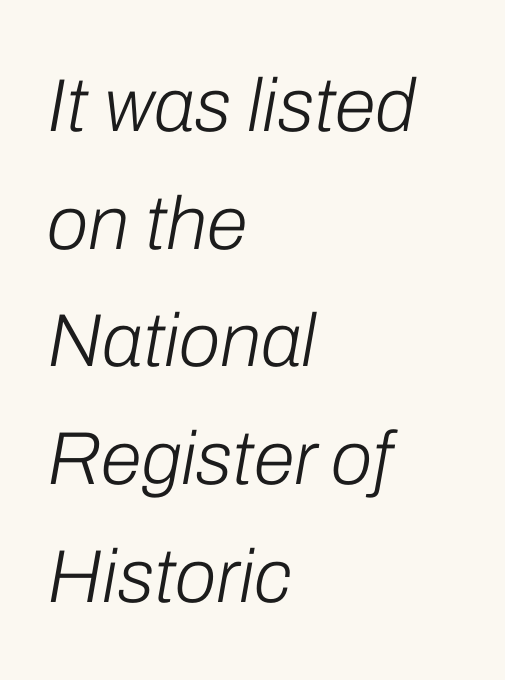
Q: Is the text bold? A: No.
Q: Is the text italic (slanted)? A: Yes, it leans right by about 10 degrees.
Q: Is the text underlined? A: No.
Q: How is the paragraph aligned? A: Left-aligned.
Q: Is the spacing between letters normal or unusually wide? A: Normal.
Q: Is the spacing between lines tight, normal or loose? A: Normal.
Q: Width (condensed, normal, or wide)? A: Normal.
Q: Stroke contrast? A: Low.
Q: x-height? A: Medium.
Q: Monospaced? A: No.
